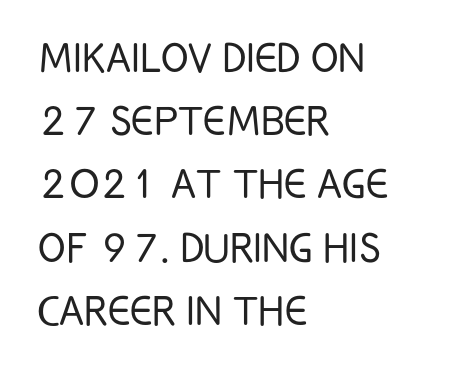
Look at the tracking — it's just the regular setting, nothing added. You can tell it's not italic because the verticals are truly vertical. Is this a fixed-width face? No — the glyphs have proportional, varying widths. A typesetter would label this face a sans.
